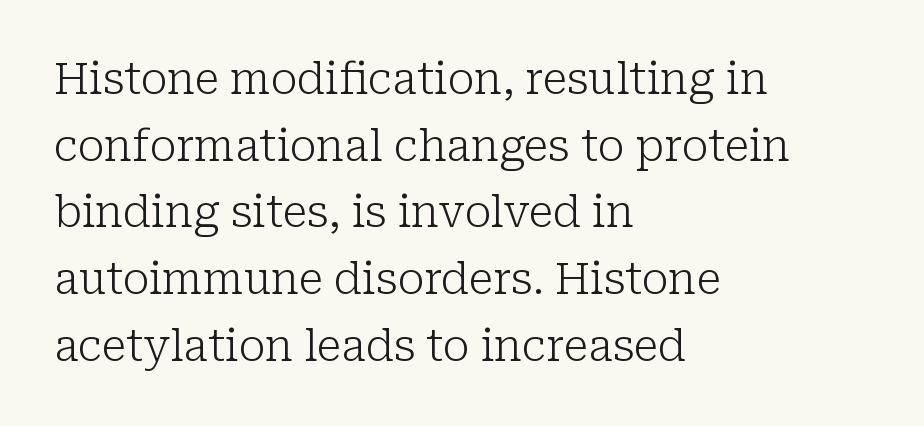
{"serif": "yes", "italic": "no", "bold": "no", "weight": "light", "width": "normal", "stroke_contrast": "low", "x_height": "medium", "monospaced": "no", "underline": "no", "align": "left", "line_spacing": "normal", "line_spacing_ratio": 1.55, "letter_spacing": "normal", "letter_spacing_em": 0.0, "glyph_px": 43}
